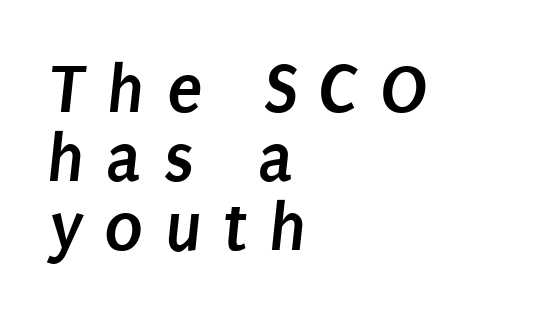
Q: Is the text bold? A: Yes.
Q: Is the typeface a serif or a sans-serif typeface? A: Sans-serif.
Q: Is the text underlined? A: No.
Q: How is the paragraph aligned? A: Left-aligned.
Q: Is the spacing between letters normal or unusually wide? A: Unusually wide.
Q: Is the spacing between lines tight, normal or loose? A: Tight.
Q: Width (condensed, normal, or wide)? A: Condensed.
Q: Stroke contrast? A: Low.
Q: x-height? A: Large.
Q: Monospaced? A: No.
